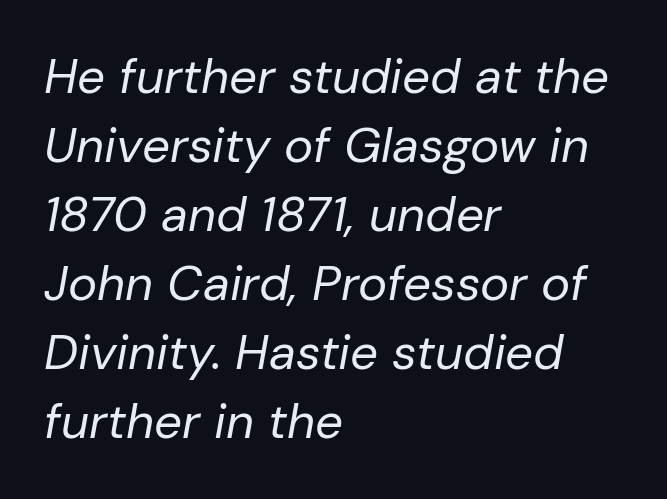
{"italic": "yes", "lean": "right", "slant_degrees": 10, "bold": "no", "weight": "regular", "width": "normal", "stroke_contrast": "low", "x_height": "medium", "monospaced": "no", "underline": "no", "align": "left", "line_spacing": "normal", "line_spacing_ratio": 1.41, "letter_spacing": "normal", "letter_spacing_em": 0.0, "glyph_px": 49}
